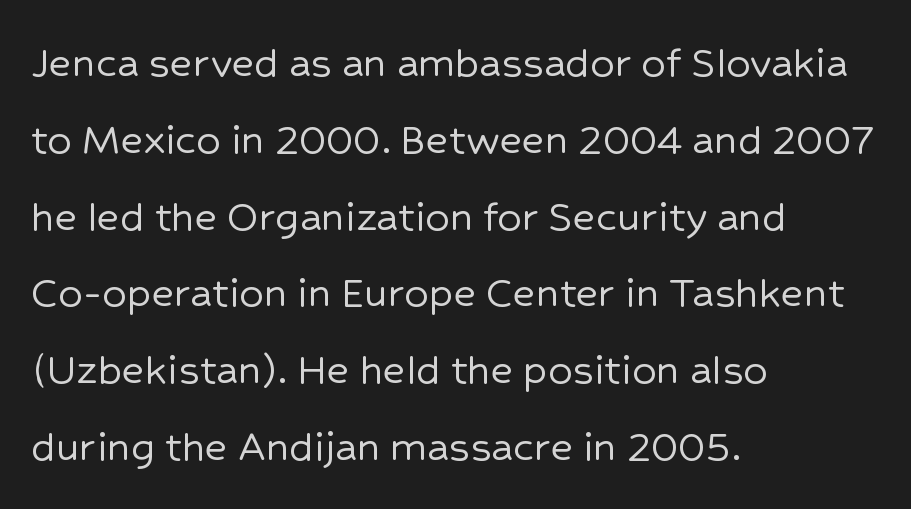
The image shows 48 px sans-serif type, upright; set left-aligned, normal line spacing (1.6x), normal letter spacing, not underlined; low stroke contrast and a medium x-height.
